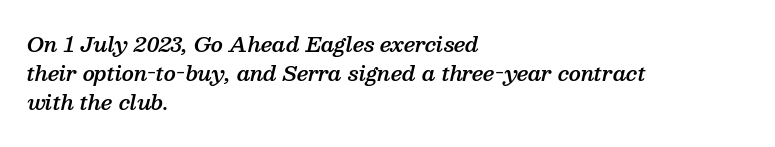
Q: Is the text bold? A: Semi-bold.
Q: Is the text italic (slanted)? A: Yes, it leans right by about 13 degrees.
Q: Is the text underlined? A: No.
Q: How is the paragraph aligned? A: Left-aligned.
Q: Is the spacing between letters normal or unusually wide? A: Normal.
Q: Is the spacing between lines tight, normal or loose? A: Normal.
